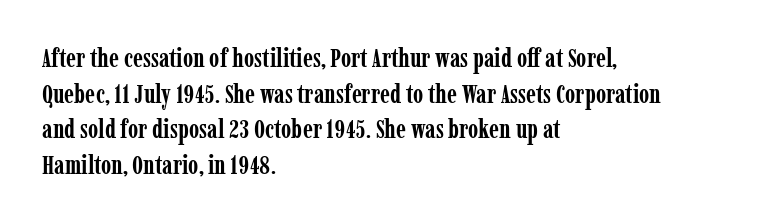
Descenders are the only things crossing below the line. Weight: bold. The tracking reads as untouched default to a designer's eye. A typesetter would mark this as roman, not italic.
